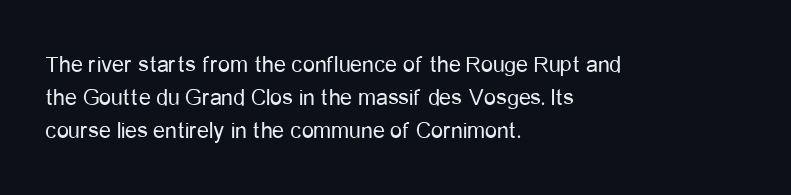
Horizontally, the lines are justified to the leading edge only. A roman cut, with each character standing at attention. The lines sit at an ordinary, default distance from one another. The font sits on the lighter half of the weight spectrum, regular included. Just letters on the line, the space beneath them empty. Standard letterfit; no display-style spreading of the glyphs.
